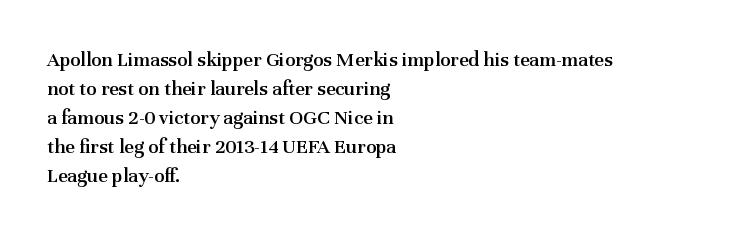
Q: Is the text bold? A: Semi-bold.
Q: Is the text italic (slanted)? A: No, it is upright.
Q: Is the text underlined? A: No.
Q: How is the paragraph aligned? A: Left-aligned.
Q: Is the spacing between letters normal or unusually wide? A: Normal.
Q: Is the spacing between lines tight, normal or loose? A: Normal.
